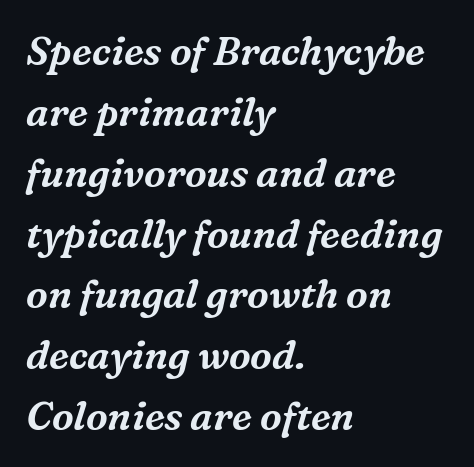
{"serif": "yes", "italic": "yes", "lean": "right", "slant_degrees": 16, "width": "normal", "stroke_contrast": "medium", "x_height": "medium", "monospaced": "no", "underline": "no", "align": "left", "line_spacing": "normal", "line_spacing_ratio": 1.56, "letter_spacing": "normal", "letter_spacing_em": 0.0, "glyph_px": 39}
